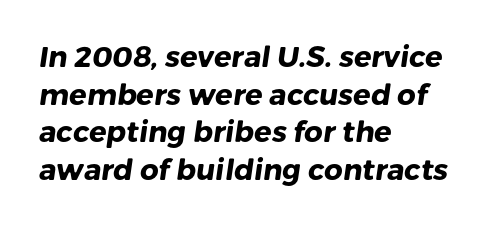
The image shows 29 px heavy sans-serif type; set left-aligned, normal line spacing (1.3x), normal letter spacing, not underlined; low stroke contrast and a medium x-height.
